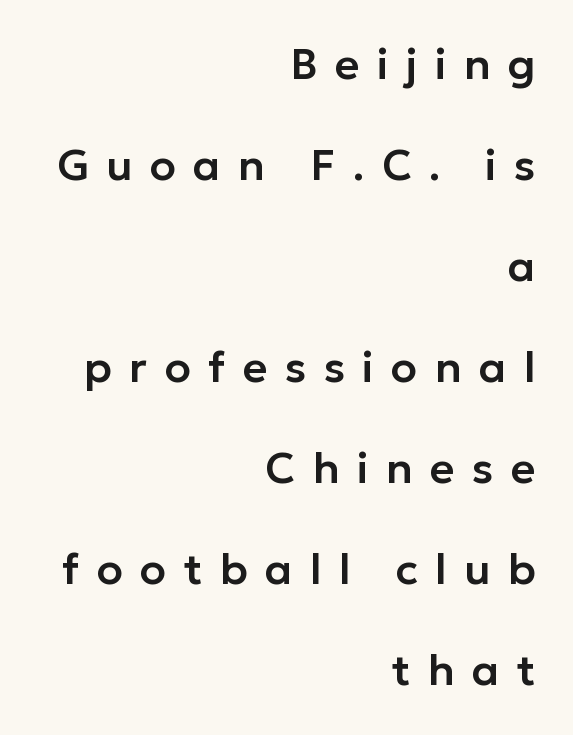
{"serif": "no", "italic": "no", "width": "normal", "stroke_contrast": "low", "x_height": "medium", "monospaced": "no", "underline": "no", "align": "right", "line_spacing": "loose", "line_spacing_ratio": 2.35, "letter_spacing": "wide", "letter_spacing_em": 0.4, "glyph_px": 43}
